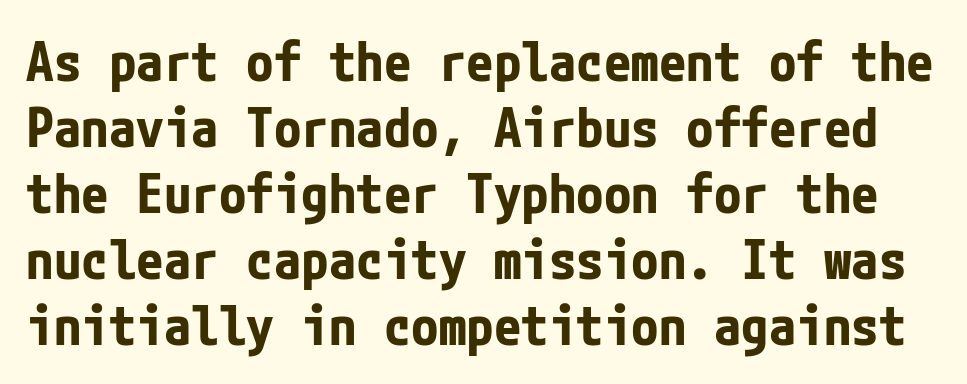
{"serif": "no", "italic": "no", "bold": "yes", "weight": "bold", "width": "condensed", "stroke_contrast": "low", "x_height": "medium", "underline": "no", "line_spacing_ratio": 1.2, "letter_spacing": "normal", "letter_spacing_em": 0.0, "glyph_px": 55}
